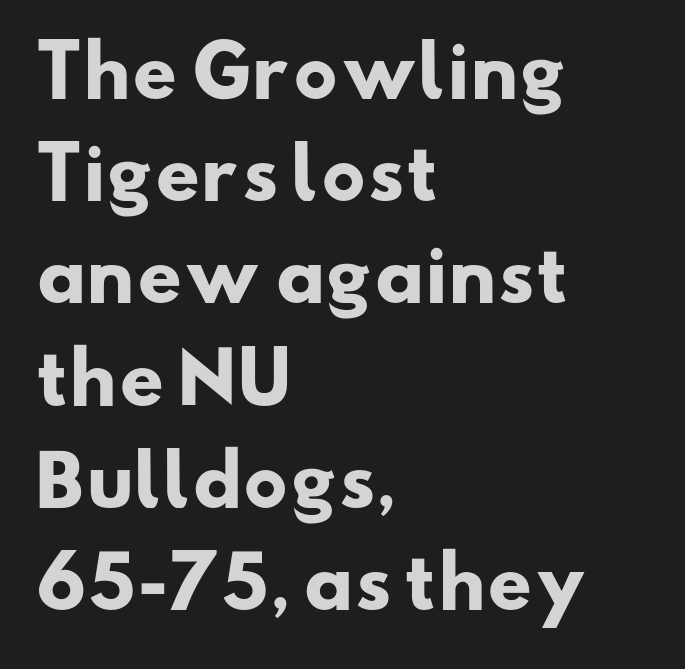
Q: Is the text bold? A: Yes.
Q: Is the typeface a serif or a sans-serif typeface? A: Sans-serif.
Q: Is the text underlined? A: No.
Q: How is the paragraph aligned? A: Left-aligned.
Q: Is the spacing between letters normal or unusually wide? A: Normal.
Q: Is the spacing between lines tight, normal or loose? A: Normal.
Q: Width (condensed, normal, or wide)? A: Wide.
Q: Stroke contrast? A: Low.
Q: x-height? A: Small.
Q: Monospaced? A: No.
